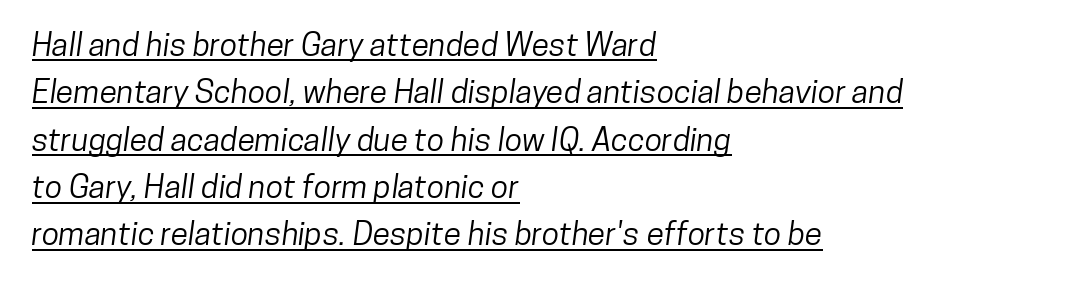
{"serif": "no", "width": "condensed", "stroke_contrast": "low", "x_height": "medium", "monospaced": "no", "underline": "yes", "align": "left", "line_spacing": "normal", "line_spacing_ratio": 1.48, "letter_spacing": "normal", "letter_spacing_em": 0.0, "glyph_px": 32}
